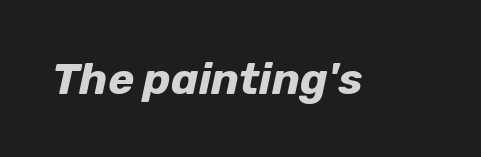
The image shows 44 px bold type, italic (leaning right); set normal letter spacing, not underlined; low stroke contrast and a medium x-height.
